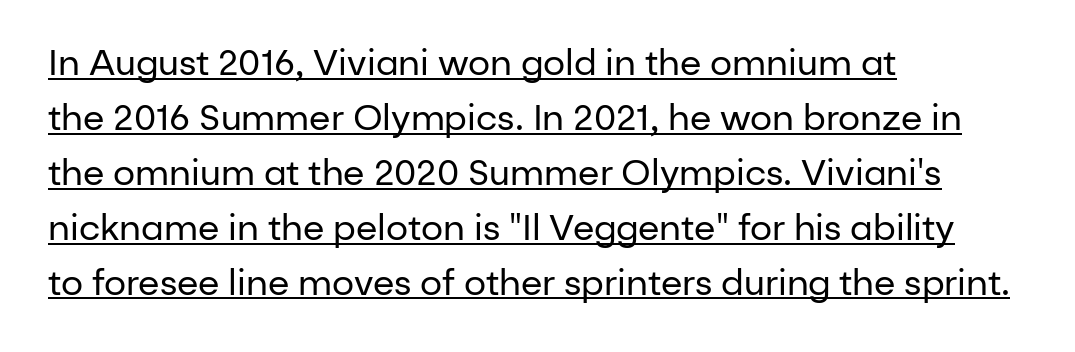
The image shows 35 px regular-weight sans-serif type, upright; set left-aligned, normal line spacing (1.57x), normal letter spacing, underlined; low stroke contrast and a medium x-height.
